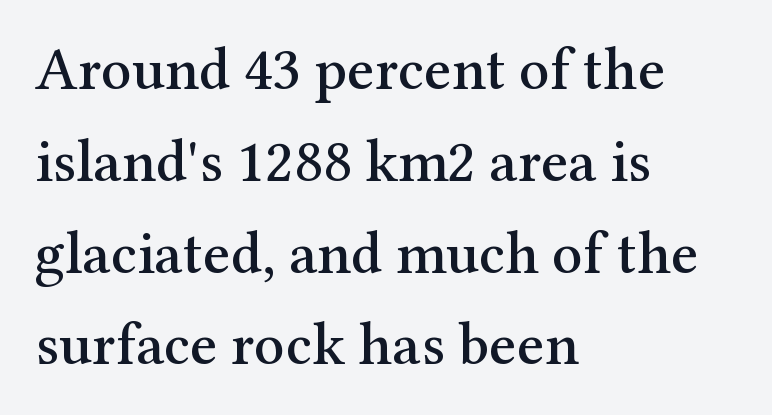
{"serif": "yes", "italic": "no", "width": "normal", "stroke_contrast": "medium", "x_height": "medium", "monospaced": "no", "underline": "no", "align": "left", "line_spacing": "normal", "line_spacing_ratio": 1.53, "letter_spacing": "normal", "letter_spacing_em": 0.0, "glyph_px": 60}
